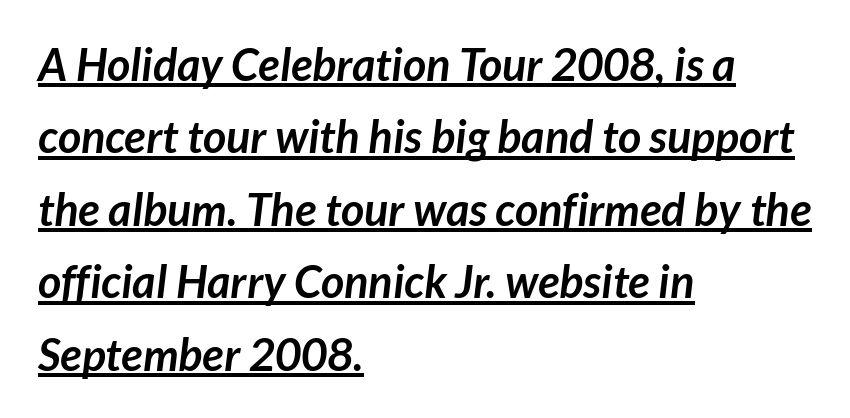
{"serif": "no", "bold": "yes", "weight": "semibold", "width": "normal", "stroke_contrast": "low", "x_height": "medium", "monospaced": "no", "underline": "yes", "align": "left", "line_spacing": "normal", "line_spacing_ratio": 1.61, "letter_spacing": "normal", "letter_spacing_em": 0.0, "glyph_px": 45}
